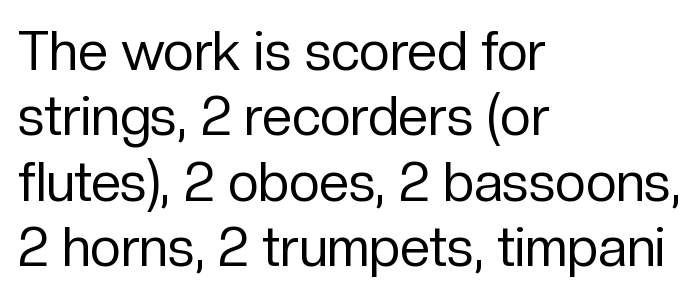
Q: Is the text bold? A: No.
Q: Is the text italic (slanted)? A: No, it is upright.
Q: Is the typeface a serif or a sans-serif typeface? A: Sans-serif.
Q: Is the text underlined? A: No.
Q: How is the paragraph aligned? A: Left-aligned.
Q: Is the spacing between letters normal or unusually wide? A: Normal.
Q: Width (condensed, normal, or wide)? A: Normal.
Q: Stroke contrast? A: Low.
Q: x-height? A: Medium.
Q: Monospaced? A: No.
